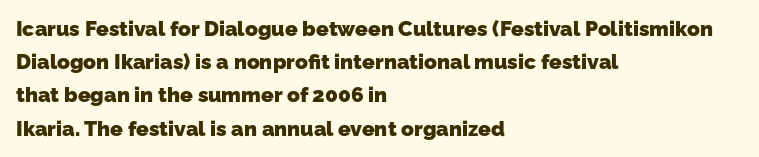
Q: Is the text bold? A: Yes.
Q: Is the text underlined? A: No.
Q: How is the paragraph aligned? A: Left-aligned.
Q: Is the spacing between letters normal or unusually wide? A: Normal.
Q: Is the spacing between lines tight, normal or loose? A: Normal.
